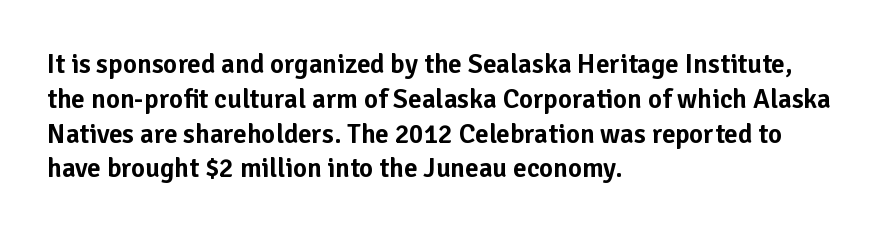
{"italic": "no", "underline": "no", "align": "left", "line_spacing": "normal", "line_spacing_ratio": 1.29, "letter_spacing": "normal", "letter_spacing_em": 0.0, "glyph_px": 27}
